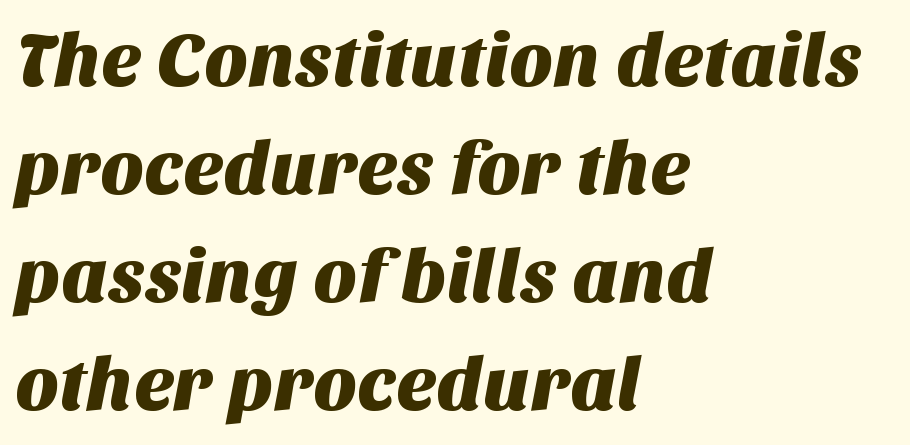
Here the designer chose a conventional face with non-uniform glyph widths. Glance below the letters and you will spot only blank space. Serif or sans? Sans — the stroke terminals are bare. Baseline-to-baseline distance is the conventional proportion of letter height.
